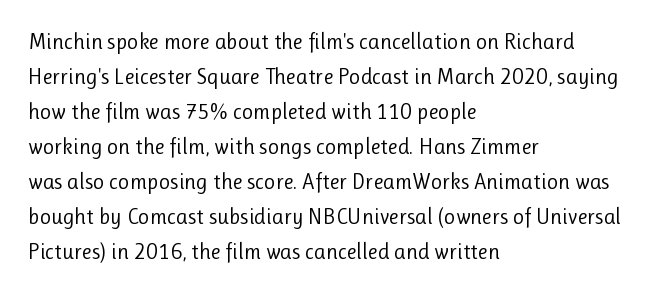
{"italic": "no", "bold": "no", "underline": "no", "align": "left", "line_spacing": "normal", "line_spacing_ratio": 1.59, "letter_spacing": "normal", "letter_spacing_em": 0.0, "glyph_px": 22}
